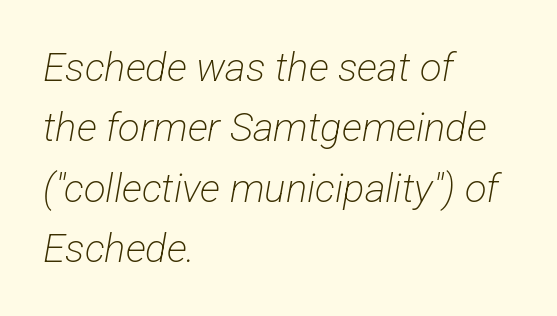
Q: Is the text bold? A: No.
Q: Is the typeface a serif or a sans-serif typeface? A: Sans-serif.
Q: Is the text underlined? A: No.
Q: How is the paragraph aligned? A: Left-aligned.
Q: Is the spacing between letters normal or unusually wide? A: Normal.
Q: Is the spacing between lines tight, normal or loose? A: Normal.
Q: Width (condensed, normal, or wide)? A: Condensed.
Q: Stroke contrast? A: Low.
Q: x-height? A: Medium.
Q: Monospaced? A: No.
